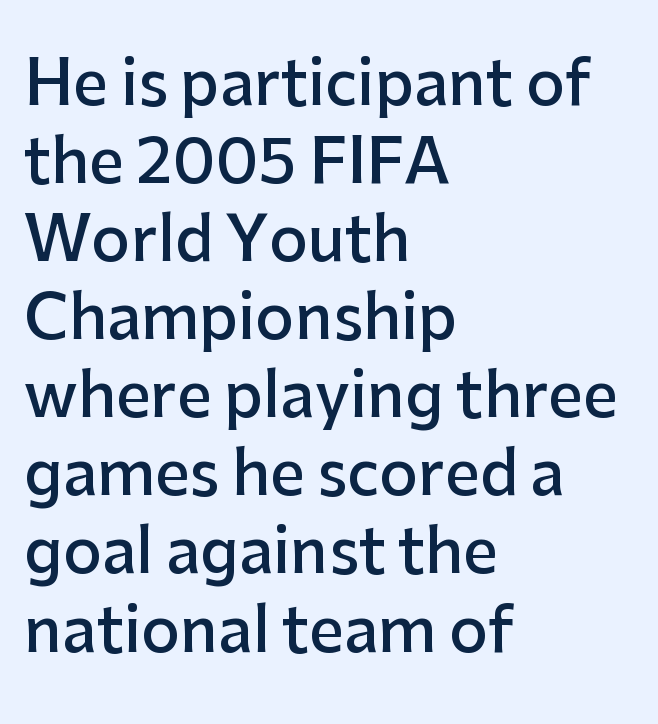
Q: Is the text bold? A: Semi-bold.
Q: Is the text italic (slanted)? A: No, it is upright.
Q: Is the typeface a serif or a sans-serif typeface? A: Sans-serif.
Q: Is the text underlined? A: No.
Q: How is the paragraph aligned? A: Left-aligned.
Q: Is the spacing between letters normal or unusually wide? A: Normal.
Q: Is the spacing between lines tight, normal or loose? A: Normal.
Q: Width (condensed, normal, or wide)? A: Normal.
Q: Stroke contrast? A: Low.
Q: x-height? A: Medium.
Q: Monospaced? A: No.
